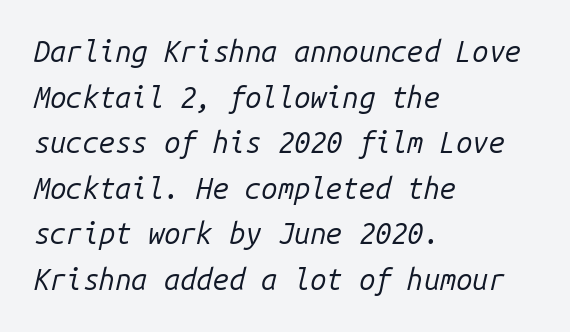
{"italic": "yes", "lean": "right", "slant_degrees": 14, "bold": "no", "weight": "regular", "width": "normal", "stroke_contrast": "low", "x_height": "medium", "monospaced": "yes", "underline": "no", "align": "left", "line_spacing": "normal", "line_spacing_ratio": 1.57, "letter_spacing": "normal", "letter_spacing_em": 0.0, "glyph_px": 29}
